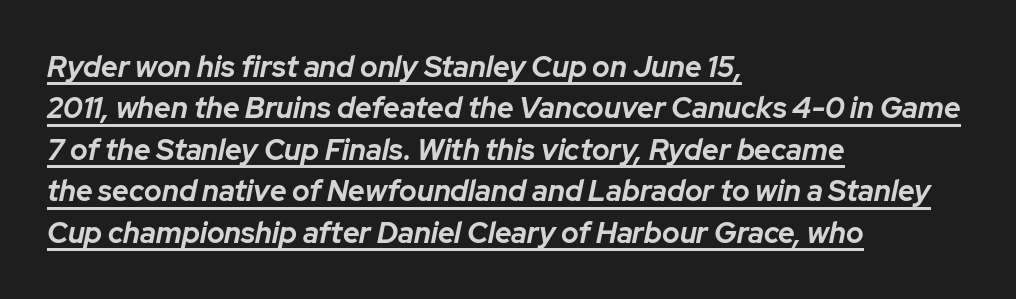
Baseline-to-baseline distance is the conventional proportion of letter height. Underlining? Definitely there. When letters slant like this, we call the style italic. Compared with a centered layout, this one pins lines to the left instead. The typesetting leans heavy: a genuine bold.
